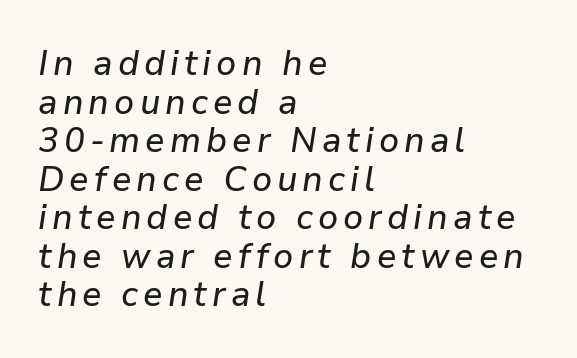
The image shows 36 px text type, italic (leaning right); set left-aligned, tight line spacing (1.07x), not underlined; low stroke contrast and a medium x-height.
